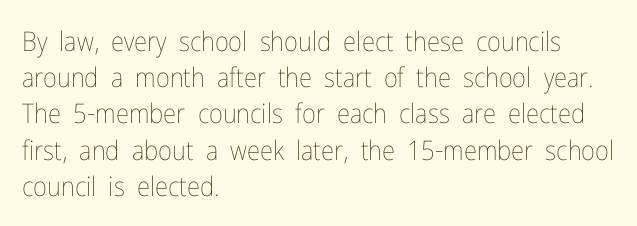
The image shows 27 px text type, upright; set left-aligned, normal line spacing (1.34x), normal letter spacing, not underlined.
